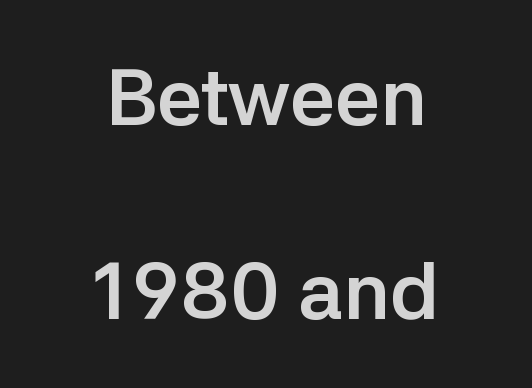
{"serif": "no", "italic": "no", "bold": "yes", "weight": "semibold", "width": "normal", "stroke_contrast": "low", "x_height": "medium", "monospaced": "no", "underline": "no", "align": "center", "line_spacing": "loose", "line_spacing_ratio": 2.43, "letter_spacing": "normal", "letter_spacing_em": 0.0, "glyph_px": 80}
